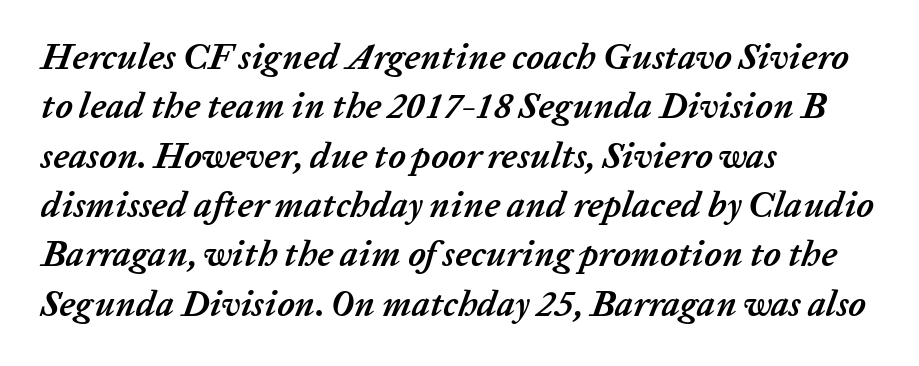
Q: Is the text bold? A: Yes.
Q: Is the text italic (slanted)? A: Yes, it leans right by about 20 degrees.
Q: Is the text underlined? A: No.
Q: How is the paragraph aligned? A: Left-aligned.
Q: Is the spacing between letters normal or unusually wide? A: Normal.
Q: Is the spacing between lines tight, normal or loose? A: Normal.
Q: Width (condensed, normal, or wide)? A: Normal.
Q: Stroke contrast? A: Low.
Q: x-height? A: Medium.
Q: Monospaced? A: No.
